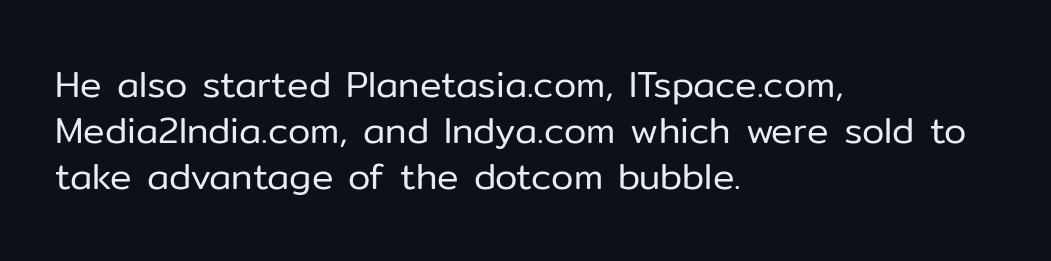
The image shows 36 px regular-weight sans-serif type, upright; set left-aligned, normal line spacing (1.28x), normal letter spacing, not underlined; low stroke contrast and a medium x-height.
